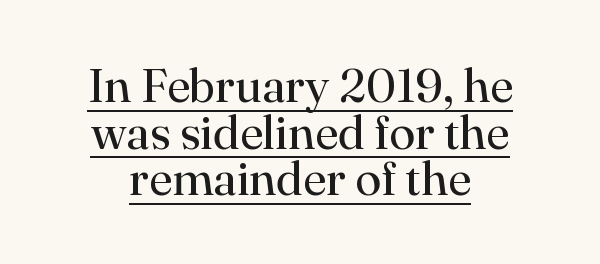
The image shows 48 px regular-weight serif type, upright; set tight line spacing (0.97x), normal letter spacing, underlined; high stroke contrast and a small x-height.
